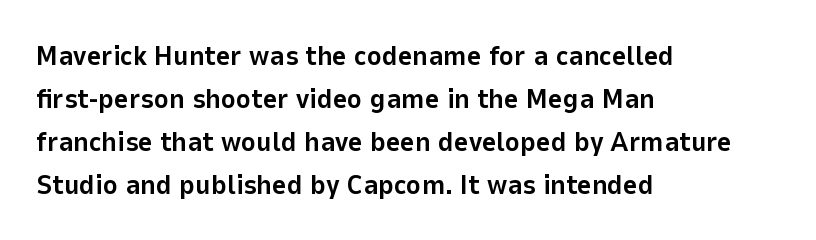
Q: Is the text bold? A: Yes.
Q: Is the text italic (slanted)? A: No, it is upright.
Q: Is the typeface a serif or a sans-serif typeface? A: Sans-serif.
Q: Is the text underlined? A: No.
Q: How is the paragraph aligned? A: Left-aligned.
Q: Is the spacing between letters normal or unusually wide? A: Normal.
Q: Is the spacing between lines tight, normal or loose? A: Normal.
Q: Width (condensed, normal, or wide)? A: Normal.
Q: Stroke contrast? A: Low.
Q: x-height? A: Medium.
Q: Monospaced? A: No.
